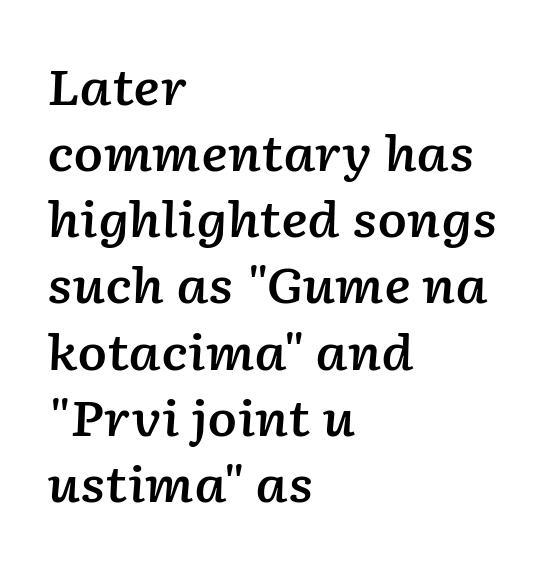
Q: Is the text bold? A: Semi-bold.
Q: Is the text italic (slanted)? A: Yes, it leans right by about 2 degrees.
Q: Is the text underlined? A: No.
Q: How is the paragraph aligned? A: Left-aligned.
Q: Is the spacing between letters normal or unusually wide? A: Normal.
Q: Is the spacing between lines tight, normal or loose? A: Normal.
Q: Width (condensed, normal, or wide)? A: Normal.
Q: Stroke contrast? A: Low.
Q: x-height? A: Medium.
Q: Monospaced? A: No.
